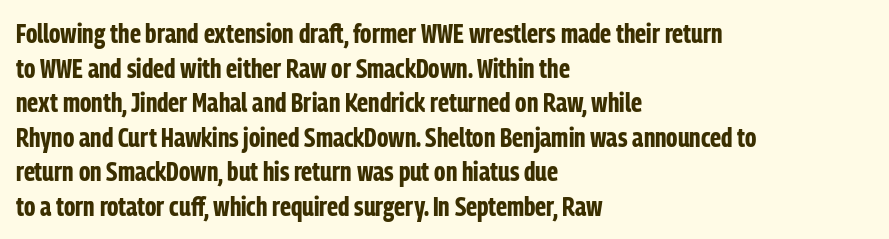
Compared with typical body copy, the letter spacing here is the same. The setting favours the left margin, as ordinary paragraphs usually do. Heft: maximum for text — a bold. Beneath every word, the page is bare. Successive baselines arrive at the customary interval. These lines were composed using upright roman letters.
